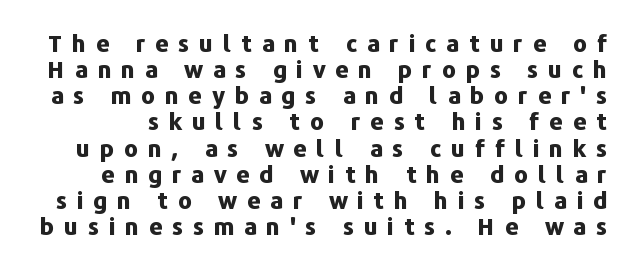
{"italic": "no", "bold": "yes", "underline": "no", "line_spacing": "tight", "line_spacing_ratio": 1.09, "letter_spacing": "wide", "letter_spacing_em": 0.4, "glyph_px": 24}
